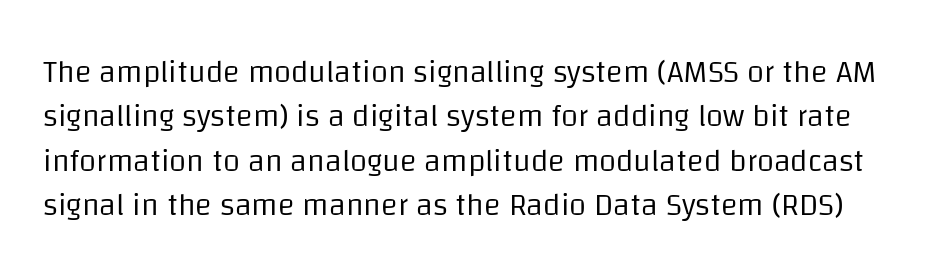
Q: Is the text bold? A: No.
Q: Is the text italic (slanted)? A: No, it is upright.
Q: Is the typeface a serif or a sans-serif typeface? A: Sans-serif.
Q: Is the text underlined? A: No.
Q: Is the spacing between letters normal or unusually wide? A: Normal.
Q: Is the spacing between lines tight, normal or loose? A: Normal.
Q: Width (condensed, normal, or wide)? A: Normal.
Q: Stroke contrast? A: Low.
Q: x-height? A: Large.
Q: Monospaced? A: No.
